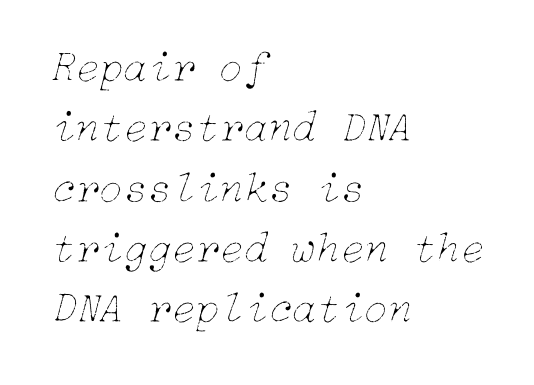
The image shows 44 px thin type, italic (leaning right); set left-aligned, normal line spacing (1.37x), normal letter spacing, not underlined; low stroke contrast and a medium x-height.
